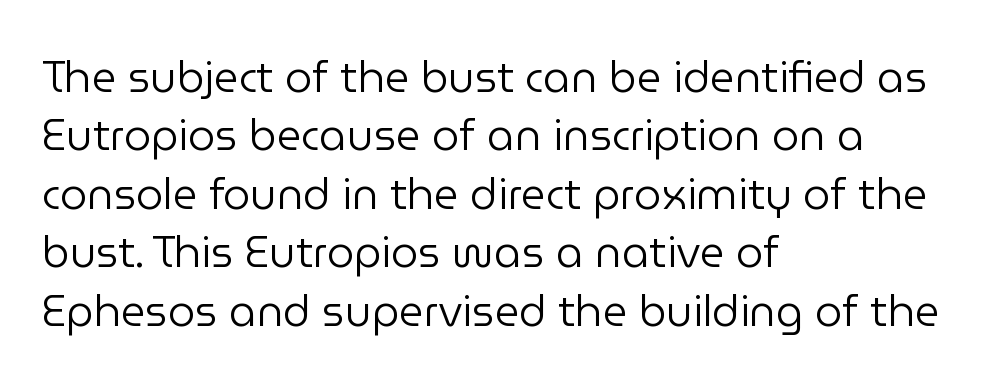
{"serif": "no", "italic": "no", "bold": "no", "weight": "regular", "width": "normal", "stroke_contrast": "low", "x_height": "medium", "monospaced": "no", "underline": "no", "align": "left", "line_spacing": "normal", "line_spacing_ratio": 1.36, "letter_spacing": "normal", "letter_spacing_em": 0.0, "glyph_px": 43}
